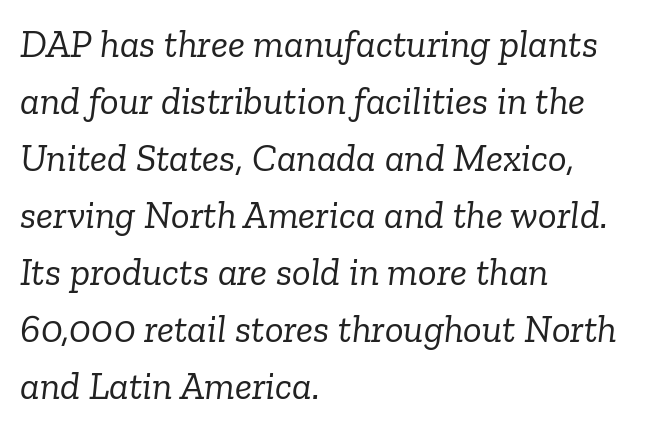
{"serif": "yes", "italic": "yes", "lean": "right", "slant_degrees": 6, "bold": "no", "weight": "light", "width": "normal", "stroke_contrast": "low", "x_height": "medium", "monospaced": "no", "underline": "no", "align": "left", "line_spacing": "normal", "line_spacing_ratio": 1.46, "letter_spacing": "normal", "letter_spacing_em": 0.0, "glyph_px": 39}
